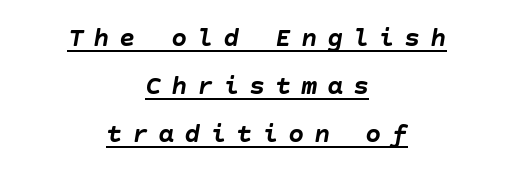
{"italic": "yes", "lean": "right", "slant_degrees": 10, "bold": "yes", "underline": "yes", "align": "center", "line_spacing_ratio": 1.77, "letter_spacing": "wide", "letter_spacing_em": 0.36, "glyph_px": 27}
